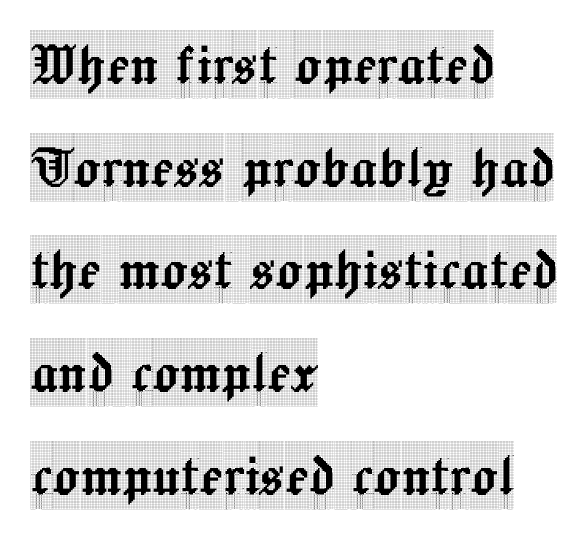
{"serif": "yes", "italic": "no", "width": "condensed", "x_height": "large", "monospaced": "no", "underline": "no", "align": "left", "line_spacing": "normal", "line_spacing_ratio": 1.51, "letter_spacing": "normal", "letter_spacing_em": 0.0, "glyph_px": 68}
